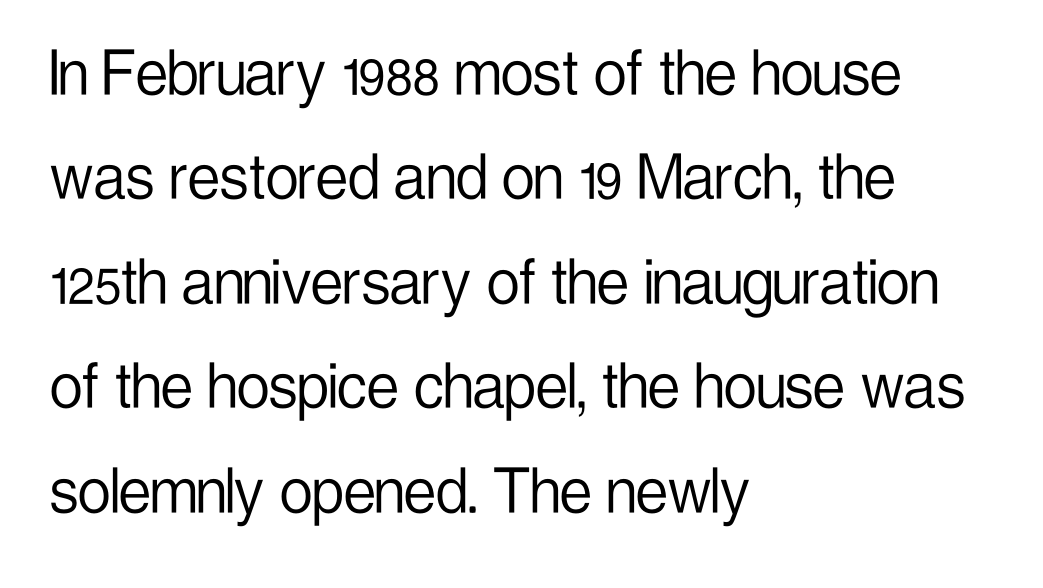
Q: Is the text bold? A: No.
Q: Is the text italic (slanted)? A: No, it is upright.
Q: Is the typeface a serif or a sans-serif typeface? A: Sans-serif.
Q: Is the text underlined? A: No.
Q: How is the paragraph aligned? A: Left-aligned.
Q: Is the spacing between letters normal or unusually wide? A: Normal.
Q: Is the spacing between lines tight, normal or loose? A: Normal.
Q: Width (condensed, normal, or wide)? A: Condensed.
Q: Stroke contrast? A: Low.
Q: x-height? A: Medium.
Q: Monospaced? A: No.
